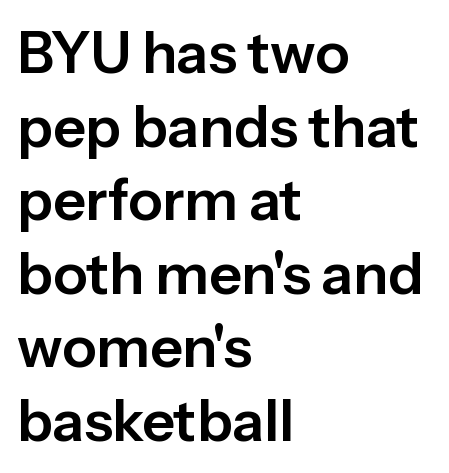
{"serif": "no", "italic": "no", "width": "normal", "stroke_contrast": "low", "x_height": "medium", "monospaced": "no", "underline": "no", "align": "left", "line_spacing": "normal", "line_spacing_ratio": 1.29, "letter_spacing": "normal", "letter_spacing_em": 0.0, "glyph_px": 57}
